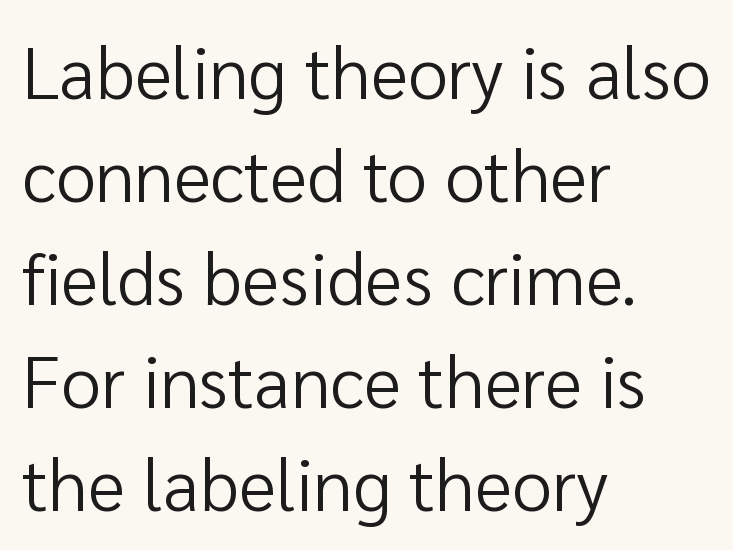
{"serif": "no", "italic": "no", "bold": "no", "weight": "regular", "width": "normal", "stroke_contrast": "low", "x_height": "medium", "monospaced": "no", "underline": "no", "align": "left", "line_spacing": "normal", "line_spacing_ratio": 1.43, "letter_spacing": "normal", "letter_spacing_em": 0.0, "glyph_px": 72}
